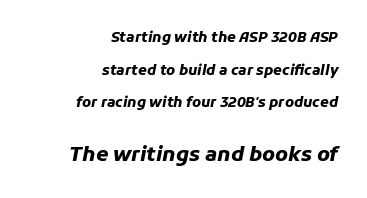
{"italic": "yes", "lean": "right", "slant_degrees": 11, "bold": "yes", "underline": "no", "align": "right", "line_spacing": "loose", "line_spacing_ratio": 2.33, "letter_spacing": "normal", "letter_spacing_em": 0.0, "larger_block": "second", "size_ratio": 1.43, "glyph_px": 20}
